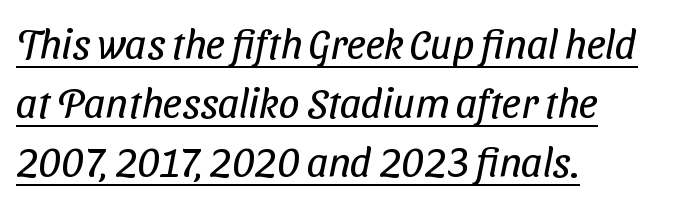
{"serif": "no", "bold": "no", "weight": "regular", "width": "condensed", "stroke_contrast": "low", "x_height": "medium", "monospaced": "no", "underline": "yes", "align": "left", "line_spacing": "normal", "line_spacing_ratio": 1.41, "letter_spacing": "normal", "letter_spacing_em": 0.0, "glyph_px": 42}
